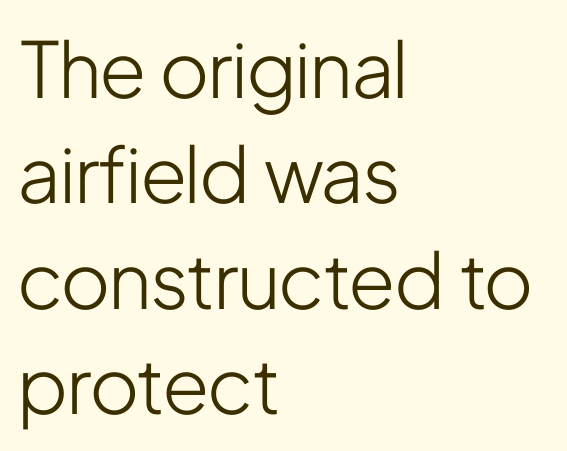
Check the space under the baseline: it is left empty. Layout note: lines flush left. Do the letters lean? They stand straight. Is this a fixed-width face? No — the glyphs have proportional, varying widths.
